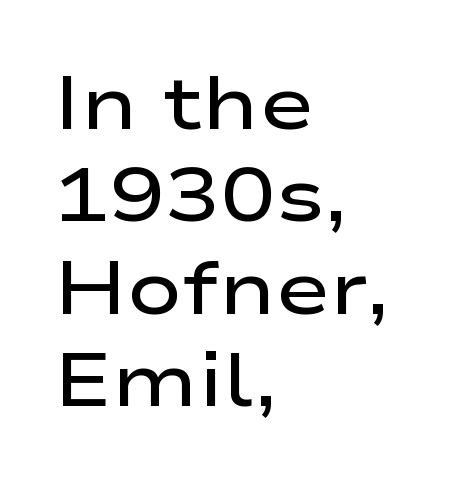
The rendering keeps characters at their native spacing. Think of a printed novel: that variable character pitch is what you see here. Type style note: lacks serifs. Notice how the passage keeps a crisp vertical edge on the left only. Successive baselines arrive at the customary interval.
